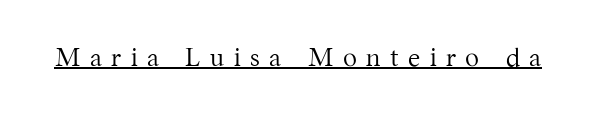
Glyph-to-glyph distance is far greater than everyday printed text. The rendering uses the underline text-decoration. Is this a heavy cut? Hardly; it is regular or lighter. Posture: upright roman.
